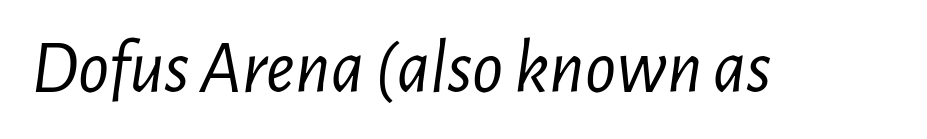
Q: Is the text bold? A: No.
Q: Is the text italic (slanted)? A: Yes, it leans right by about 7 degrees.
Q: Is the text underlined? A: No.
Q: Is the spacing between letters normal or unusually wide? A: Normal.
Q: Width (condensed, normal, or wide)? A: Condensed.
Q: Stroke contrast? A: Low.
Q: x-height? A: Medium.
Q: Monospaced? A: No.
